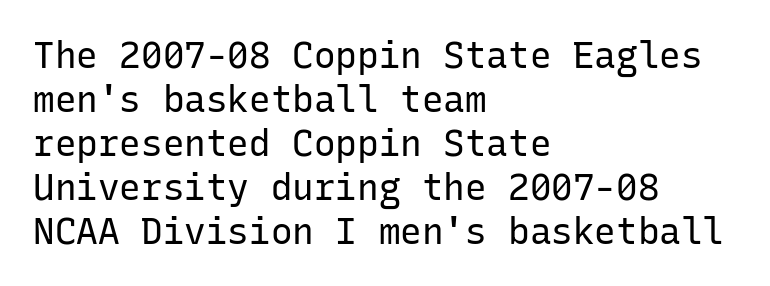
The image shows 36 px regular-weight sans-serif type, upright, monospaced; set left-aligned, line spacing 1.22x, normal letter spacing, not underlined; low stroke contrast and a medium x-height.
